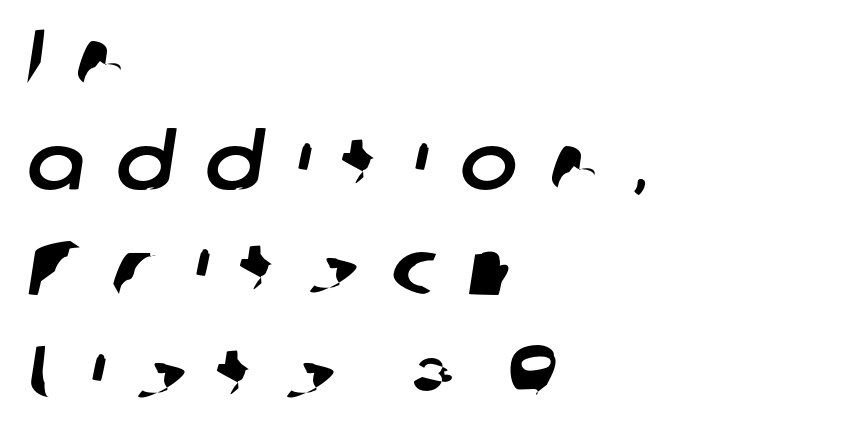
The type is letterspaced generously, with wide tracking. A normal amount of white space separates one row of letters from the next. Nothing sits at the stroke ends, so this counts as sans-serif. A clean baseline with only descenders dipping below it.
